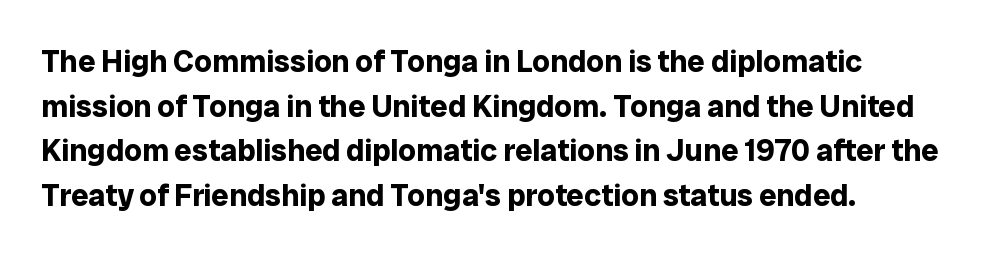
The glyphs are unaccompanied by any horizontal stroke below them. You could call the tracking neutral — neither tight nor loose. Stroke thickness is high; the sample reads as a true bold. Italic? Not at all — the glyphs are vertical. The face used here is proportionally spaced, like ordinary book or web type.
